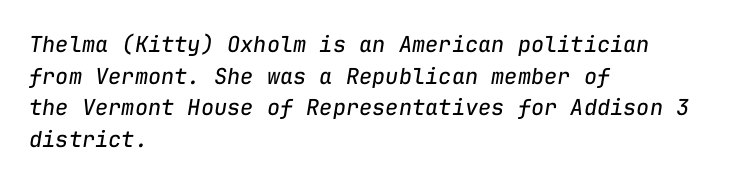
Q: Is the text bold? A: No.
Q: Is the text italic (slanted)? A: Yes, it leans right by about 9 degrees.
Q: Is the text underlined? A: No.
Q: How is the paragraph aligned? A: Left-aligned.
Q: Is the spacing between letters normal or unusually wide? A: Normal.
Q: Is the spacing between lines tight, normal or loose? A: Normal.
